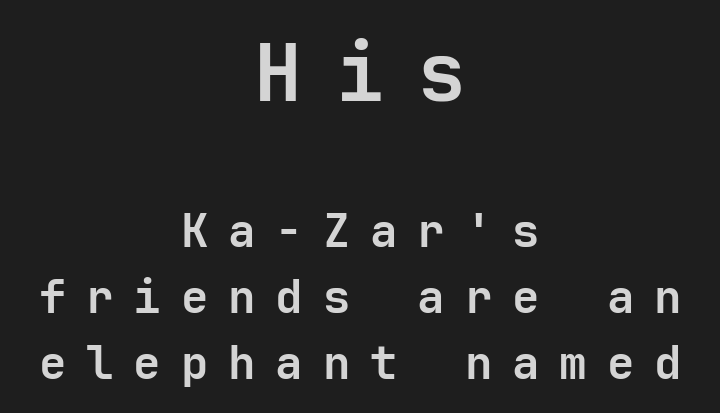
{"serif": "no", "italic": "no", "bold": "yes", "weight": "semibold", "width": "normal", "stroke_contrast": "low", "x_height": "medium", "underline": "no", "align": "center", "line_spacing": "normal", "line_spacing_ratio": 1.43, "letter_spacing": "wide", "letter_spacing_em": 0.43, "larger_block": "first", "size_ratio": 1.74, "glyph_px": 80}
